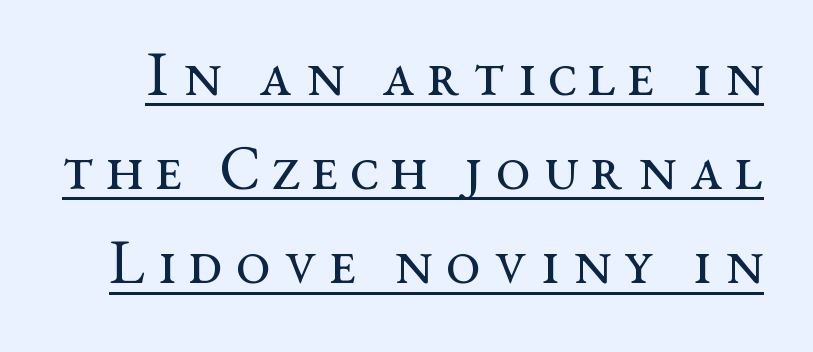
Spacing verdict: proportional, widths tailored to each character. Characters follow at a spacing far wider than the type designer built in. Unlike italic type, these characters show no tilt at all. The characters display serif detailing at their extremities. Regular leading. Underlining? Definitely there.
